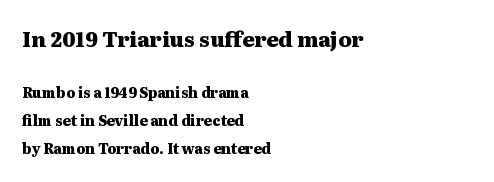
{"italic": "no", "bold": "yes", "underline": "no", "align": "left", "line_spacing": "loose", "line_spacing_ratio": 2.01, "letter_spacing": "normal", "letter_spacing_em": 0.0, "larger_block": "first", "size_ratio": 1.5, "glyph_px": 21}
